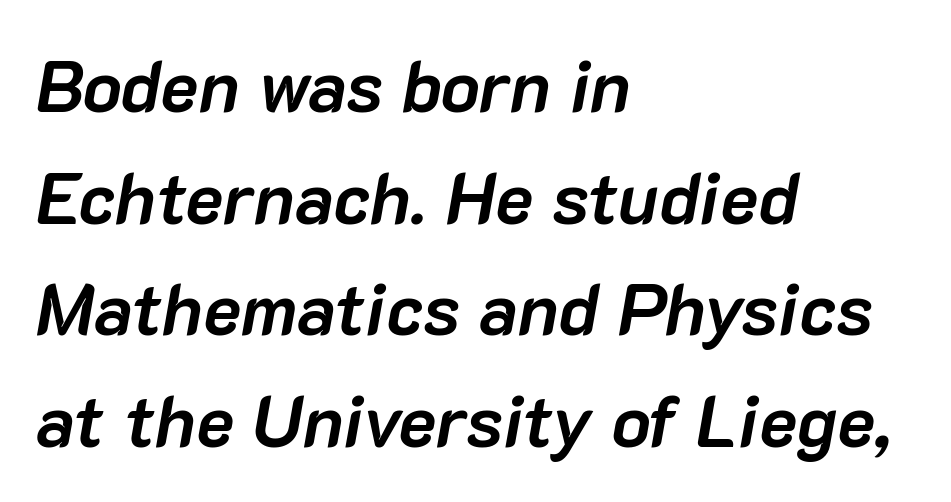
Q: Is the text bold? A: Yes.
Q: Is the text italic (slanted)? A: Yes, it leans right by about 10 degrees.
Q: Is the text underlined? A: No.
Q: How is the paragraph aligned? A: Left-aligned.
Q: Is the spacing between letters normal or unusually wide? A: Normal.
Q: Is the spacing between lines tight, normal or loose? A: Normal.
Q: Width (condensed, normal, or wide)? A: Normal.
Q: Stroke contrast? A: Low.
Q: x-height? A: Medium.
Q: Monospaced? A: No.
